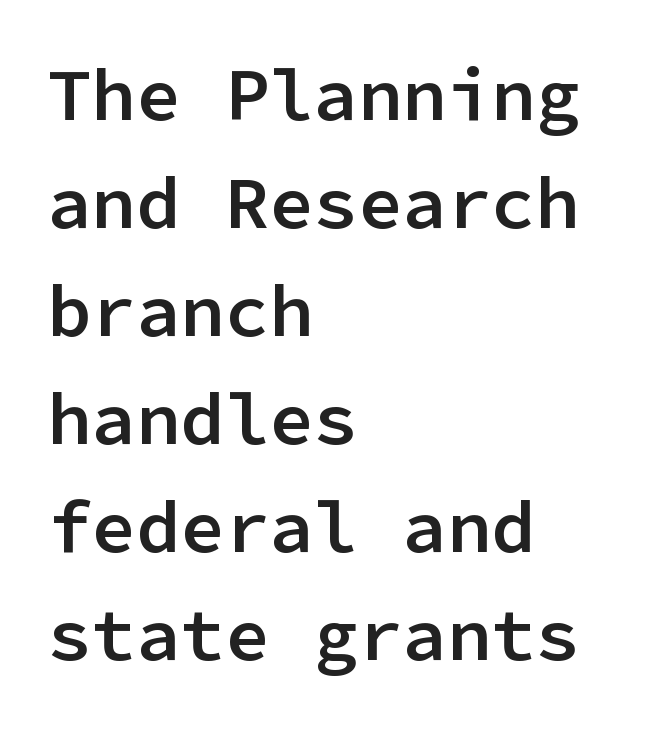
The passage shown is semibold, sitting just below true bold. Where is the straight margin? On the left. This sample uses an upright cut, with every glyph sitting square on the baseline. Tracking here is standard; glyphs follow each other at the usual distance.
